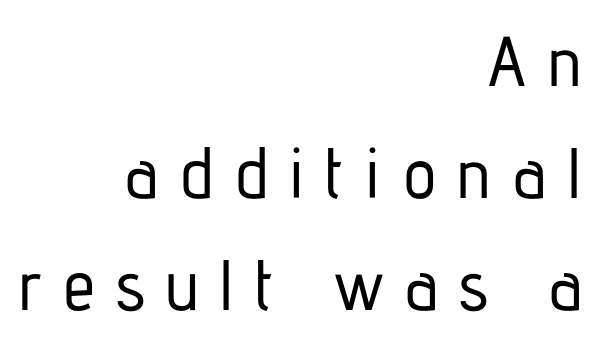
{"serif": "no", "italic": "no", "width": "condensed", "stroke_contrast": "low", "x_height": "medium", "monospaced": "no", "underline": "no", "align": "right", "line_spacing": "normal", "line_spacing_ratio": 1.58, "letter_spacing": "wide", "letter_spacing_em": 0.29, "glyph_px": 71}
